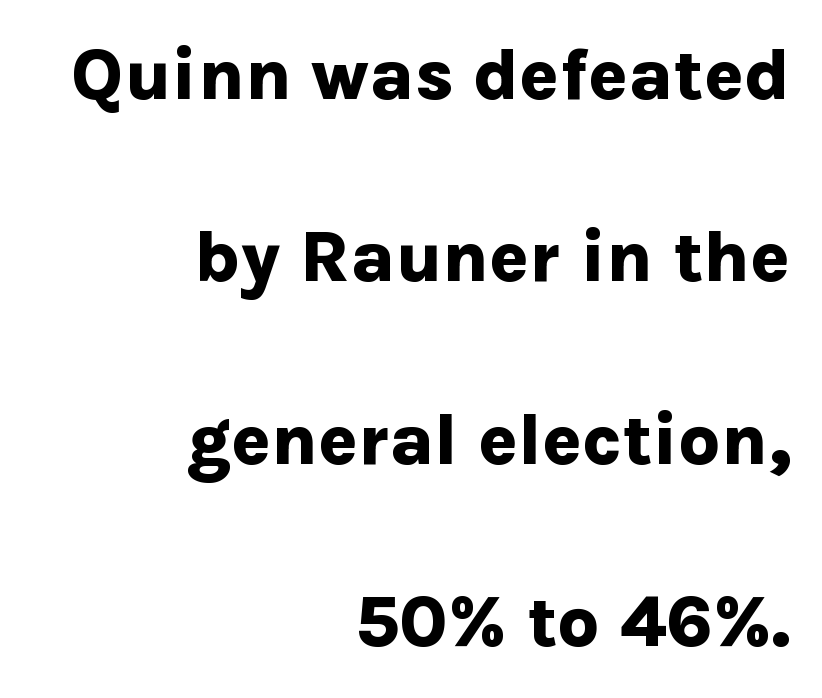
The rendering uses a large line-height, opening up the rows. Nobody touched the tracking dial on this one. The foot of each line stays bare and open. Character widths vary here, with narrow letters taking less room than wide ones.
